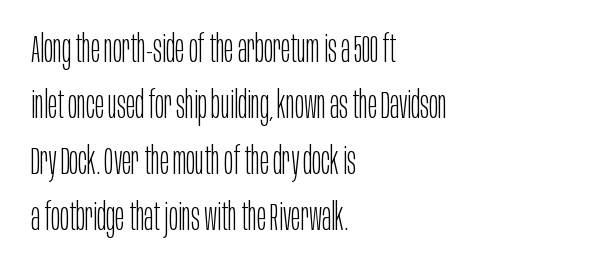
Stroke terminals: plain, sans-serif. These lines are rendered in a variable-pitch font. One glance says typical: line gaps are just what's usual. Is the letter spacing exaggerated? No — it looks like the ordinary default. These lines stack with their left ends in a neat column.
